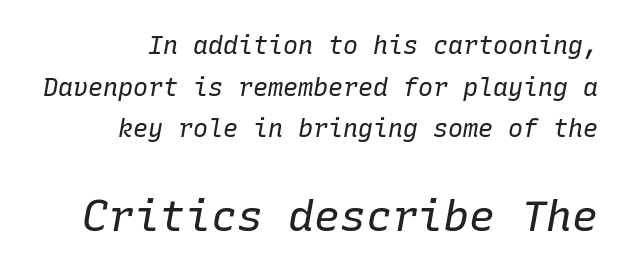
Spacing verdict: monospaced, one width for all characters. The composition opens small and finishes big. Layout note: lines flush right. The typography opts for an oblique posture over an upright one. There is no visible air inserted between adjacent glyphs. The specimen omits any rule beneath the text block's lines.
